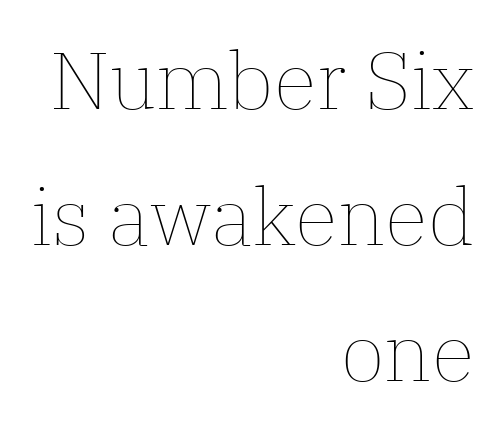
The image shows 80 px thin type, upright; set right-aligned, normal line spacing (1.7x), normal letter spacing, not underlined; low stroke contrast and a medium x-height.
